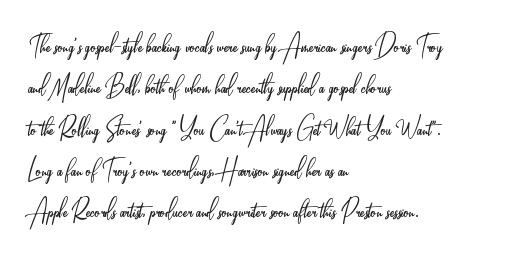
Decoration check: the copy has no underline. Nobody touched the tracking dial on this one. Weight class: somewhere from thin through regular. One-word summary of the alignment: left. The leading is moderate, giving the passage an even texture.
